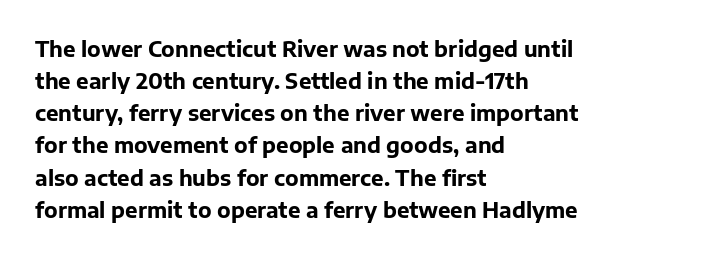
The image shows 21 px bold type, upright; set left-aligned, normal line spacing (1.53x), normal letter spacing, not underlined.
